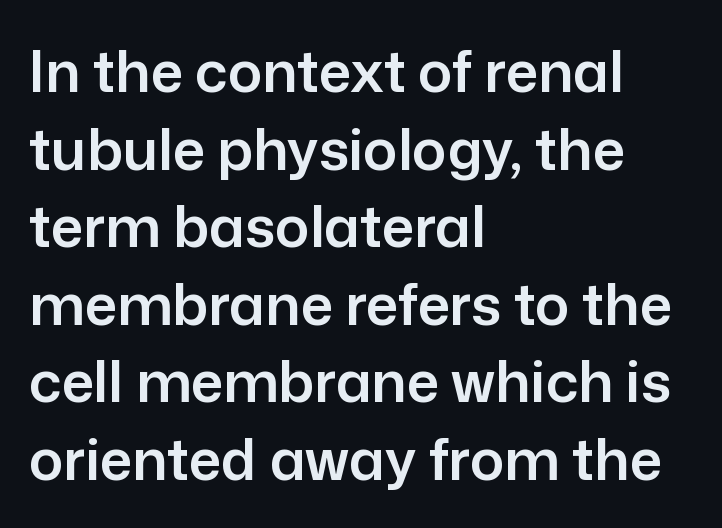
Q: Is the text italic (slanted)? A: No, it is upright.
Q: Is the typeface a serif or a sans-serif typeface? A: Sans-serif.
Q: Is the text underlined? A: No.
Q: How is the paragraph aligned? A: Left-aligned.
Q: Is the spacing between letters normal or unusually wide? A: Normal.
Q: Is the spacing between lines tight, normal or loose? A: Normal.
Q: Width (condensed, normal, or wide)? A: Normal.
Q: Stroke contrast? A: Low.
Q: x-height? A: Medium.
Q: Monospaced? A: No.
